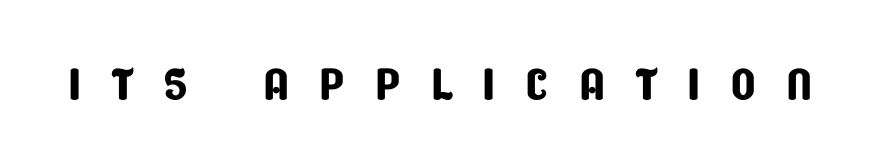
{"serif": "no", "width": "condensed", "stroke_contrast": "low", "x_height": "large", "monospaced": "no", "underline": "no", "letter_spacing": "wide", "letter_spacing_em": 0.45, "glyph_px": 66}
